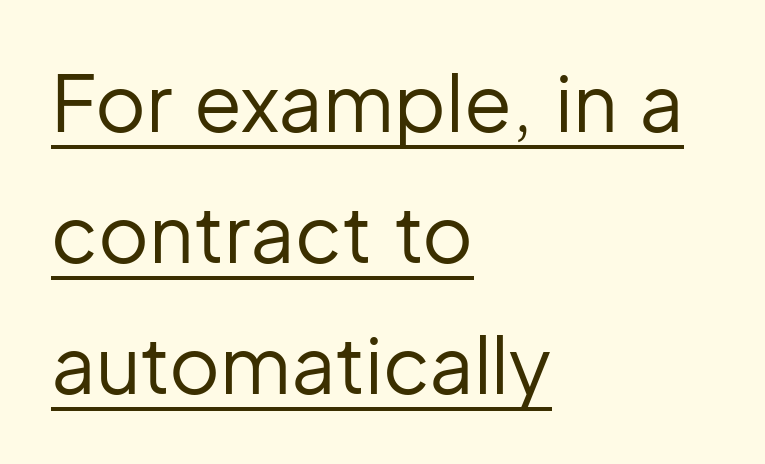
This sample has the flowing, uneven cadence of proportional lettering. The rendering uses the underline text-decoration. Does the lettering tilt? It doesn't — this is upright. Horizontal alignment here is leftward, the default for most running prose. This is sans-serif lettering, the kind often seen on screens and signage.
